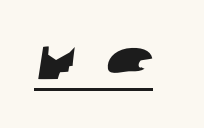
A typesetter would call this proportional, since set widths differ per character. The glyphs are accompanied by a horizontal stroke just below them. You can tell from the bare stems that sans-serif type was used. The tracking reads as deliberately expanded to a designer's eye.
